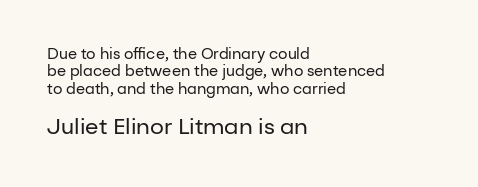
{"italic": "no", "bold": "no", "underline": "no", "align": "left", "line_spacing_ratio": 1.16, "letter_spacing": "normal", "letter_spacing_em": 0.0, "larger_block": "second", "size_ratio": 1.47, "glyph_px": 22}
